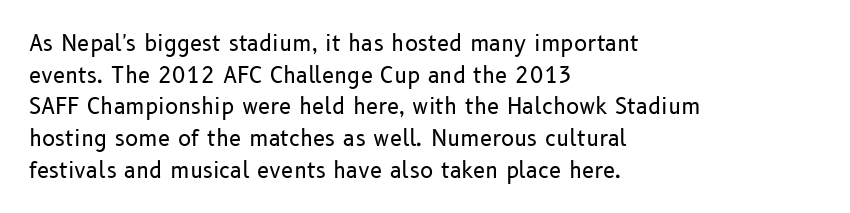
Ordinary non-slanted type is in use. Whoever set this chose a conventional vertical rhythm. Nothing unusual about the tracking: characters are spaced as the font intends. Every row of glyphs begins at an identical x-position on the left.
